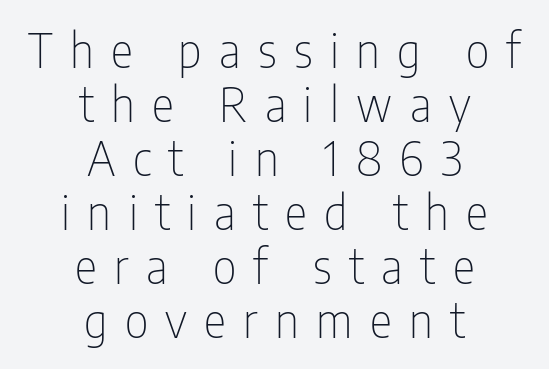
{"serif": "no", "italic": "no", "bold": "no", "weight": "thin", "width": "condensed", "stroke_contrast": "low", "x_height": "medium", "monospaced": "no", "underline": "no", "align": "center", "line_spacing": "tight", "line_spacing_ratio": 1.15, "letter_spacing": "wide", "letter_spacing_em": 0.37, "glyph_px": 47}
